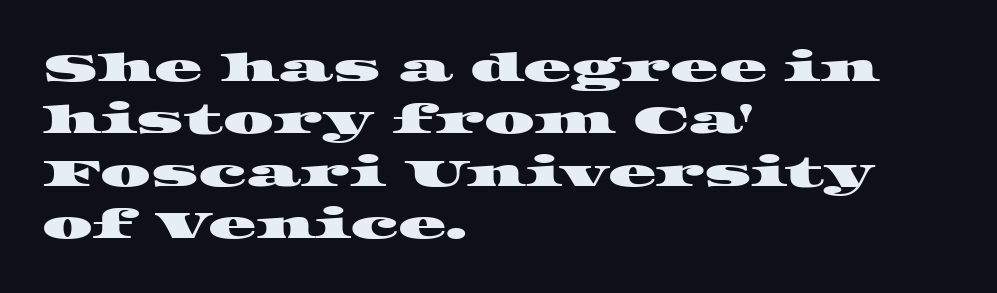
Does the copy run flush right? No — it runs flush left. Any mark beneath the type? The region is blank. Character widths vary here, with narrow letters taking less room than wide ones. These lines keep a tight, regular rhythm from letter to letter. Compared with typical paragraphs, the rows here are spaced about the same.
